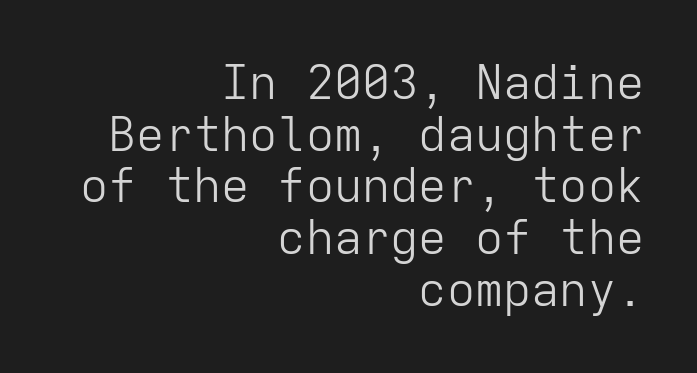
{"serif": "no", "italic": "no", "bold": "no", "weight": "light", "width": "normal", "stroke_contrast": "low", "x_height": "medium", "monospaced": "yes", "underline": "no", "align": "right", "line_spacing": "tight", "line_spacing_ratio": 1.1, "letter_spacing": "normal", "letter_spacing_em": 0.0, "glyph_px": 47}
